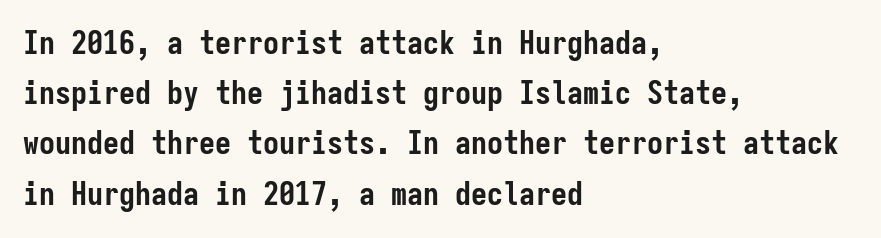
{"serif": "no", "italic": "no", "bold": "yes", "weight": "semibold", "width": "condensed", "stroke_contrast": "low", "x_height": "medium", "monospaced": "yes", "underline": "no", "align": "left", "line_spacing": "normal", "line_spacing_ratio": 1.57, "letter_spacing": "normal", "letter_spacing_em": 0.0, "glyph_px": 32}
